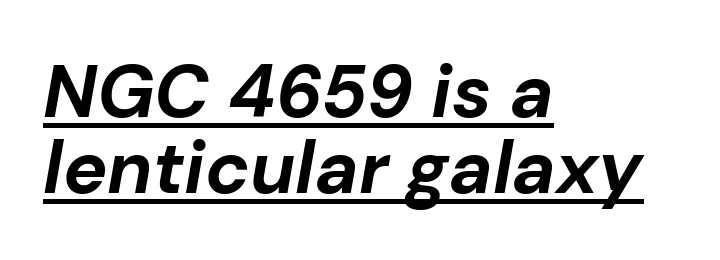
Character widths vary here, with narrow letters taking less room than wide ones. The face used here has a pronounced slope to its letters. Typographic density is high because the face is bold. Horizontally, the lines are justified to the leading edge only. These characters rest on top of a visible drawn line. Spacing between characters is what you'd get straight out of the box.
